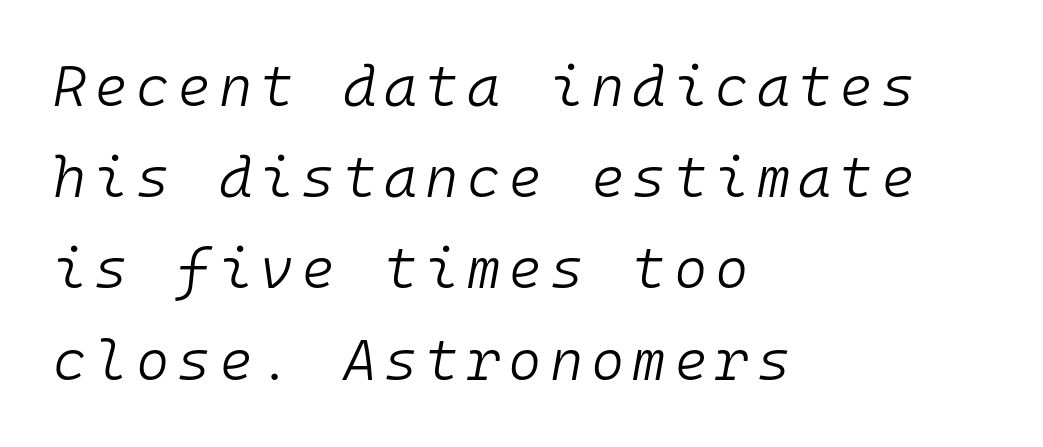
Quick note: italic. The face used here is monospaced, like something from a code editor. Has an underline been added? It has not. Summary of vertical rhythm: regular, with standard interline spacing. Each line starts at the same left margin while the right side varies. These glyphs show unthickened strokes, regular width or finer.
